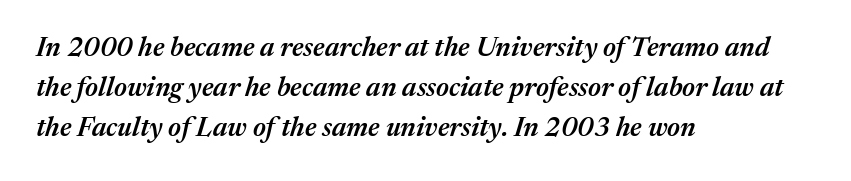
Q: Is the text bold? A: Semi-bold.
Q: Is the text italic (slanted)? A: Yes, it leans right by about 17 degrees.
Q: Is the text underlined? A: No.
Q: How is the paragraph aligned? A: Left-aligned.
Q: Is the spacing between letters normal or unusually wide? A: Normal.
Q: Is the spacing between lines tight, normal or loose? A: Normal.
